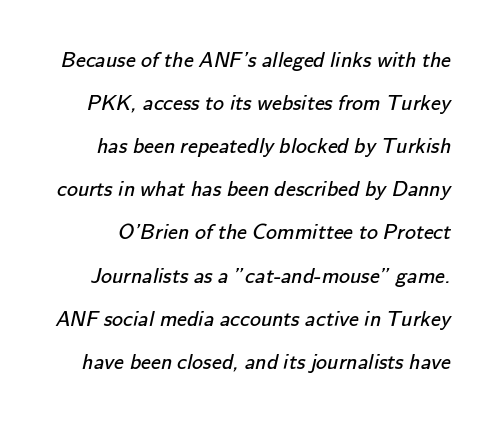
The image shows 22 px text type; set loose line spacing (1.96x), normal letter spacing, not underlined.
